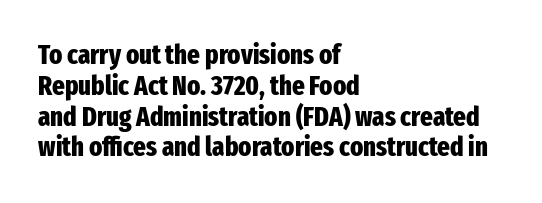
There is no visible air inserted between adjacent glyphs. This sample is left-justified, so line endings fall wherever the words run out. The strokes are fattened all the way to bold. Descender tails drop into unmarked territory. The passage shown stacks its lines with hardly any gap.
